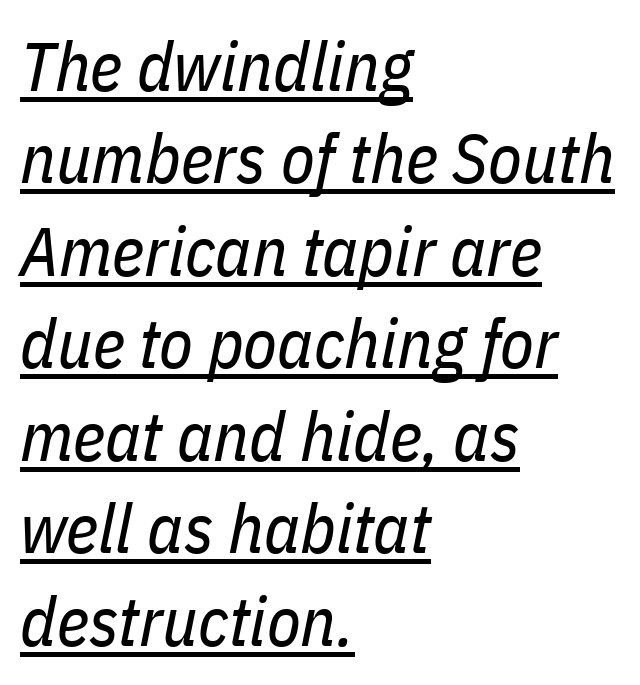
The face used here is rendered with its standard letterfit. When letters slant like this, we call the style italic. The weight tops out at a normal text grade. A rule runs beneath these lines of type.
